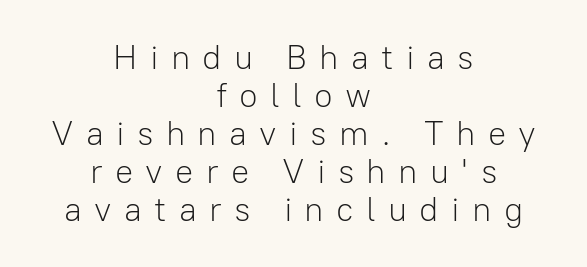
The image shows 34 px light sans-serif type, upright; set centered, tight line spacing (1.12x), unusually wide letter spacing (+0.36 em), not underlined; low stroke contrast and a medium x-height.
